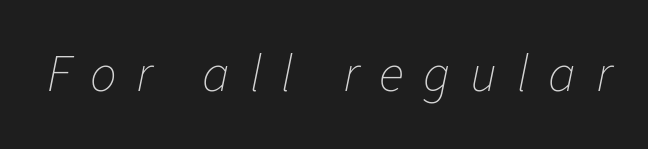
Anything drawn beneath the words? Only blank space. Is the type slanted? Yes — the strokes lean at a clear angle. The horizontal fit of the characters is loose and conspicuously gappy. No chunkiness to these letters — they're not bold. The passage shown is typed in a proportional face where columns would drift.
